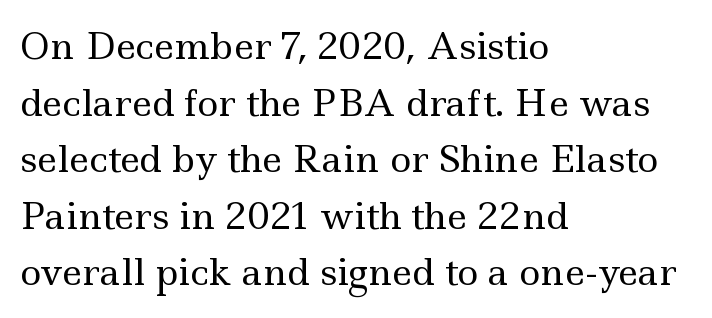
Q: Is the text bold? A: No.
Q: Is the text italic (slanted)? A: No, it is upright.
Q: Is the typeface a serif or a sans-serif typeface? A: Serif.
Q: Is the text underlined? A: No.
Q: How is the paragraph aligned? A: Left-aligned.
Q: Is the spacing between letters normal or unusually wide? A: Normal.
Q: Is the spacing between lines tight, normal or loose? A: Normal.
Q: Width (condensed, normal, or wide)? A: Wide.
Q: x-height? A: Small.
Q: Monospaced? A: No.
